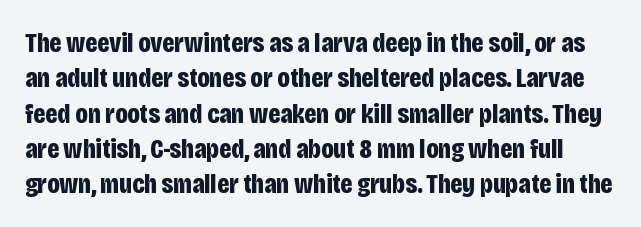
{"serif": "no", "italic": "no", "bold": "yes", "weight": "bold", "width": "condensed", "stroke_contrast": "low", "x_height": "large", "monospaced": "no", "underline": "no", "line_spacing": "normal", "line_spacing_ratio": 1.26, "letter_spacing": "normal", "letter_spacing_em": 0.0, "glyph_px": 28}
